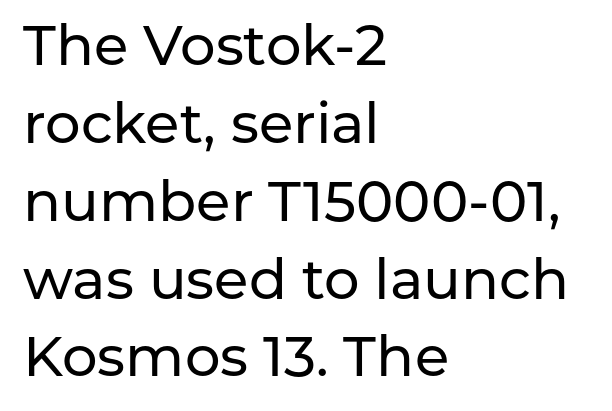
{"serif": "no", "italic": "no", "width": "normal", "stroke_contrast": "low", "x_height": "medium", "monospaced": "no", "underline": "no", "align": "left", "line_spacing": "normal", "line_spacing_ratio": 1.39, "letter_spacing": "normal", "letter_spacing_em": 0.0, "glyph_px": 56}
